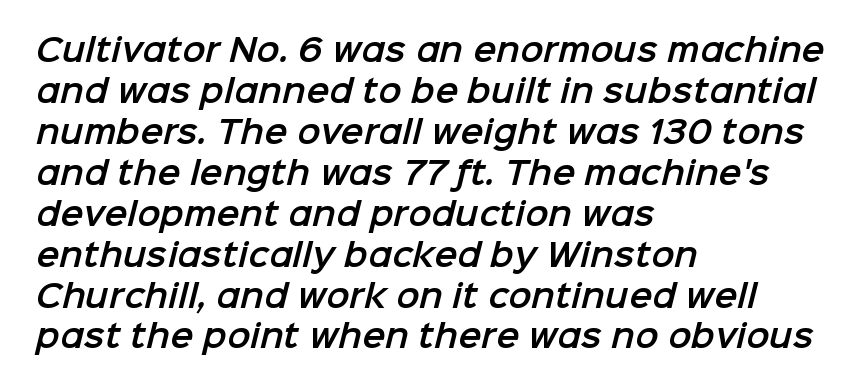
Q: Is the typeface a serif or a sans-serif typeface? A: Sans-serif.
Q: Is the text underlined? A: No.
Q: How is the paragraph aligned? A: Left-aligned.
Q: Is the spacing between letters normal or unusually wide? A: Normal.
Q: Is the spacing between lines tight, normal or loose? A: Normal.
Q: Width (condensed, normal, or wide)? A: Normal.
Q: Stroke contrast? A: Low.
Q: x-height? A: Medium.
Q: Monospaced? A: No.
